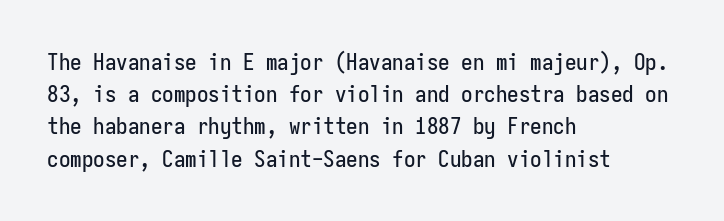
Q: Is the text italic (slanted)? A: No, it is upright.
Q: Is the text underlined? A: No.
Q: How is the paragraph aligned? A: Left-aligned.
Q: Is the spacing between letters normal or unusually wide? A: Normal.
Q: Is the spacing between lines tight, normal or loose? A: Normal.
